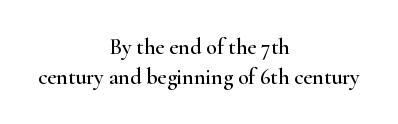
Q: Is the text italic (slanted)? A: No, it is upright.
Q: Is the text underlined? A: No.
Q: How is the paragraph aligned? A: Centered.
Q: Is the spacing between letters normal or unusually wide? A: Normal.
Q: Is the spacing between lines tight, normal or loose? A: Normal.
